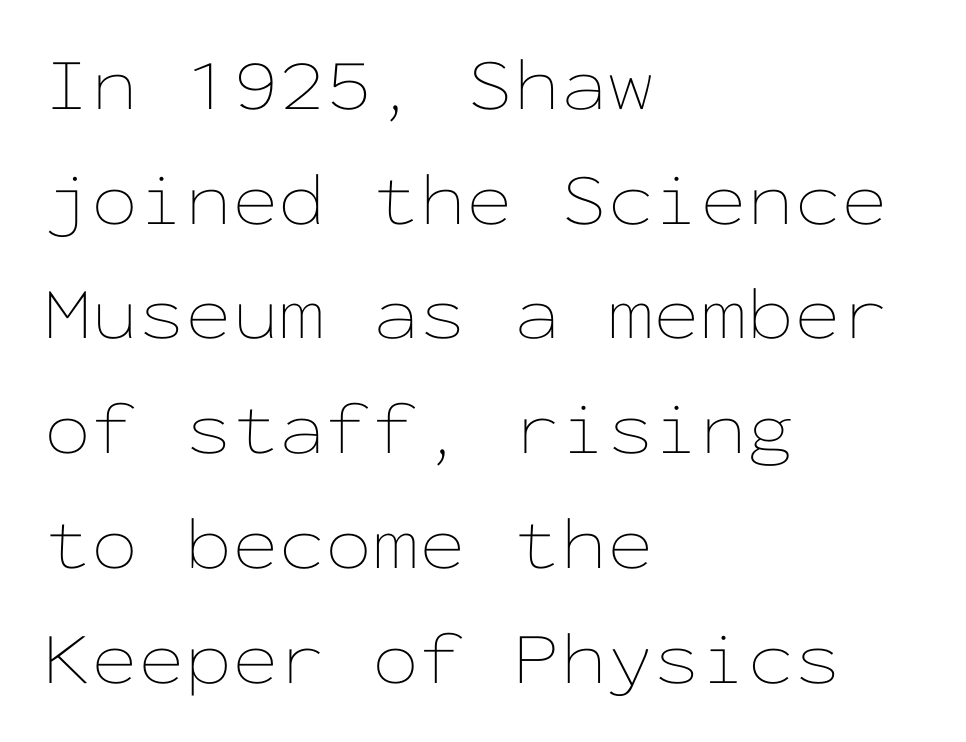
The image shows 75 px thin, wide type, upright, monospaced; set left-aligned, normal line spacing (1.53x), normal letter spacing, not underlined; low stroke contrast and a medium x-height.
